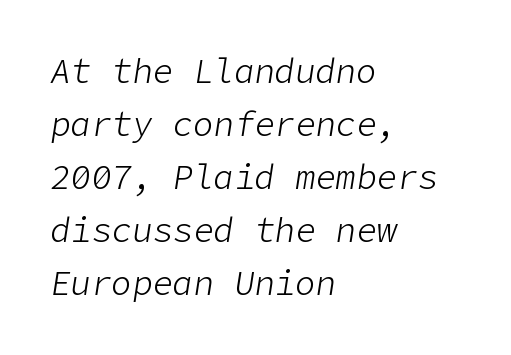
Typeset ragged right — the left edge is the straight one. The foot of each line stays bare and open. A typesetter would mark this as italic. The line texture is even and compact thanks to regular tracking. The line-height multiplier appears to be the usual default. Heaviness? Minimal to ordinary, like unemphasized prose.
